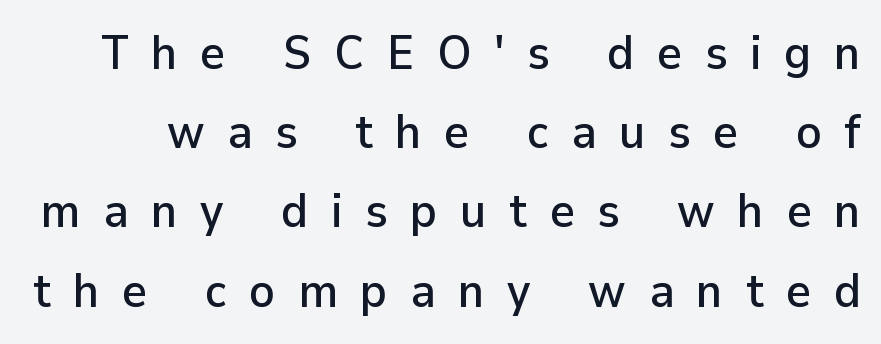
{"serif": "no", "italic": "no", "width": "normal", "stroke_contrast": "low", "x_height": "medium", "monospaced": "no", "underline": "no", "line_spacing": "normal", "line_spacing_ratio": 1.65, "letter_spacing": "wide", "letter_spacing_em": 0.47, "glyph_px": 48}
